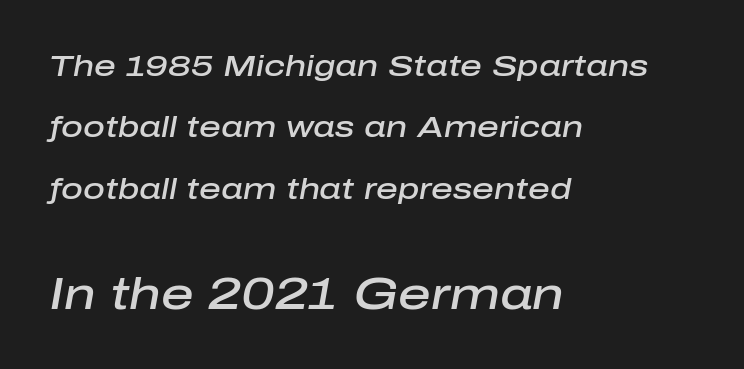
The image shows 45 px semibold type, italic (leaning right); set left-aligned, loose line spacing (2.05x), normal letter spacing, not underlined; the second (bottom) block is 1.5x larger; low stroke contrast and a medium x-height.
